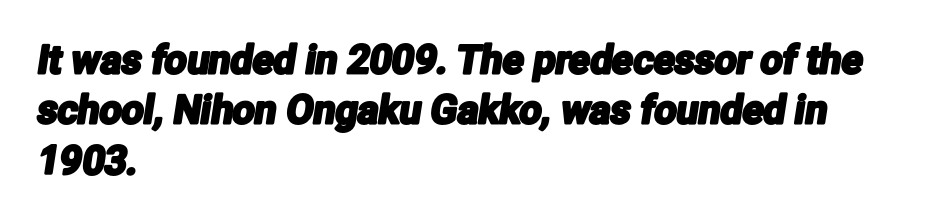
Q: Is the typeface a serif or a sans-serif typeface? A: Sans-serif.
Q: Is the text underlined? A: No.
Q: How is the paragraph aligned? A: Left-aligned.
Q: Is the spacing between letters normal or unusually wide? A: Normal.
Q: Is the spacing between lines tight, normal or loose? A: Normal.
Q: Width (condensed, normal, or wide)? A: Condensed.
Q: Stroke contrast? A: Low.
Q: x-height? A: Medium.
Q: Monospaced? A: No.
